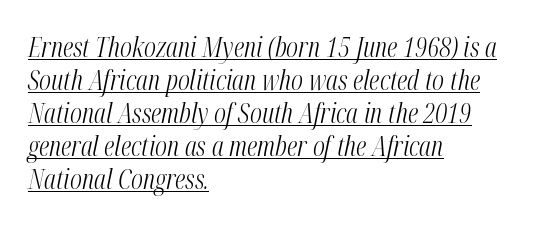
Q: Is the text bold? A: No.
Q: Is the text italic (slanted)? A: Yes, it leans right by about 12 degrees.
Q: Is the text underlined? A: Yes.
Q: How is the paragraph aligned? A: Left-aligned.
Q: Is the spacing between letters normal or unusually wide? A: Normal.
